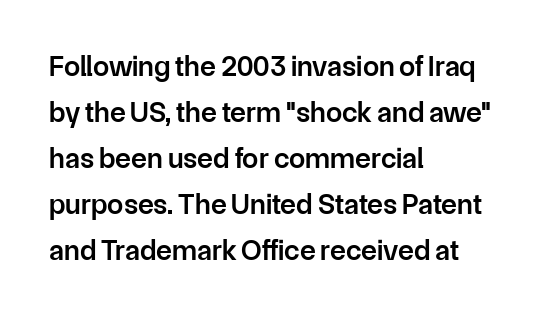
{"serif": "no", "italic": "no", "bold": "semi", "weight": "semibold", "width": "normal", "stroke_contrast": "low", "x_height": "medium", "monospaced": "no", "underline": "no", "align": "left", "line_spacing": "normal", "line_spacing_ratio": 1.59, "letter_spacing": "normal", "letter_spacing_em": 0.0, "glyph_px": 29}
